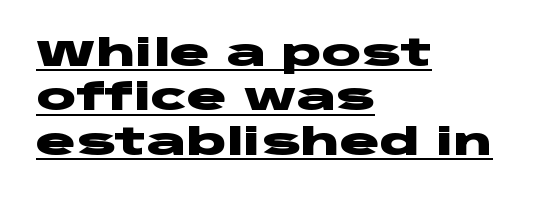
Somebody hit Ctrl+U on this one — the words are underlined. The letters sit at their default tracking, neither squeezed nor spread. Each glyph is drawn with heavy, bold strokes. Notice how the stems are strictly vertical — no italics here. The typesetter chose a ragged-right arrangement here. A sans-serif font was chosen for this passage.
